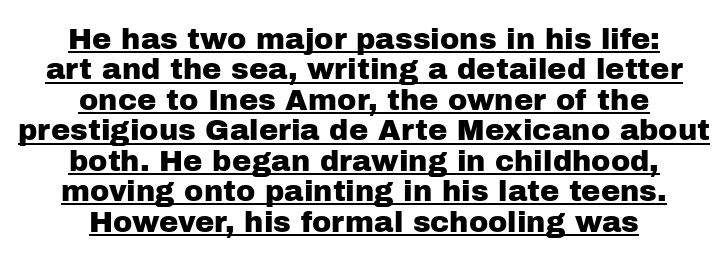
Quick note: underline on. These lines are rendered in a variable-pitch font. Notice how descenders almost collide with the ascenders below — that's tight leading. Are there feet on the stems? There aren't — it's a sans. Standard letterfit; no display-style spreading of the glyphs. This rendering uses center alignment, leaving both contours irregular but symmetric.
